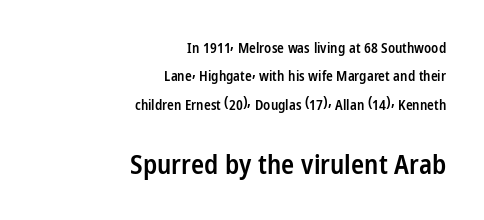
The image shows 27 px text type, upright; set right-aligned, loose line spacing (2.03x), normal letter spacing, not underlined; the second (bottom) block is 1.93x larger.
